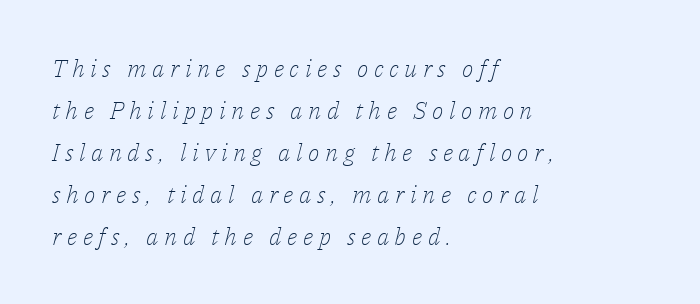
Glyph-to-glyph distance is far greater than everyday printed text. Is this a heavy cut? Hardly; it is regular or lighter. Alignment: flush left. Posture: slanted.
